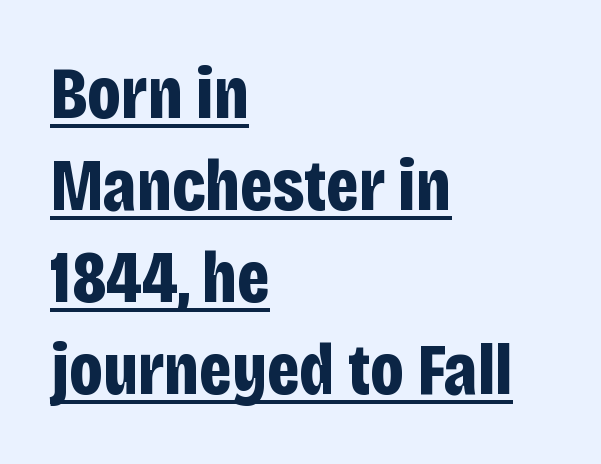
Q: Is the text bold? A: Yes.
Q: Is the text italic (slanted)? A: No, it is upright.
Q: Is the typeface a serif or a sans-serif typeface? A: Sans-serif.
Q: Is the text underlined? A: Yes.
Q: How is the paragraph aligned? A: Left-aligned.
Q: Is the spacing between letters normal or unusually wide? A: Normal.
Q: Is the spacing between lines tight, normal or loose? A: Normal.
Q: Width (condensed, normal, or wide)? A: Condensed.
Q: Stroke contrast? A: Low.
Q: x-height? A: Large.
Q: Monospaced? A: No.
